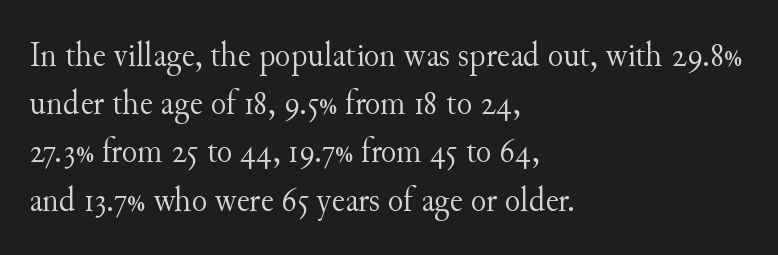
The block of text has a typical density, with ordinary space between rows. What kind of face is this? One with serifs. The passage shown is typed in a proportional face where columns would drift. Anything drawn beneath the words? Only blank space.
